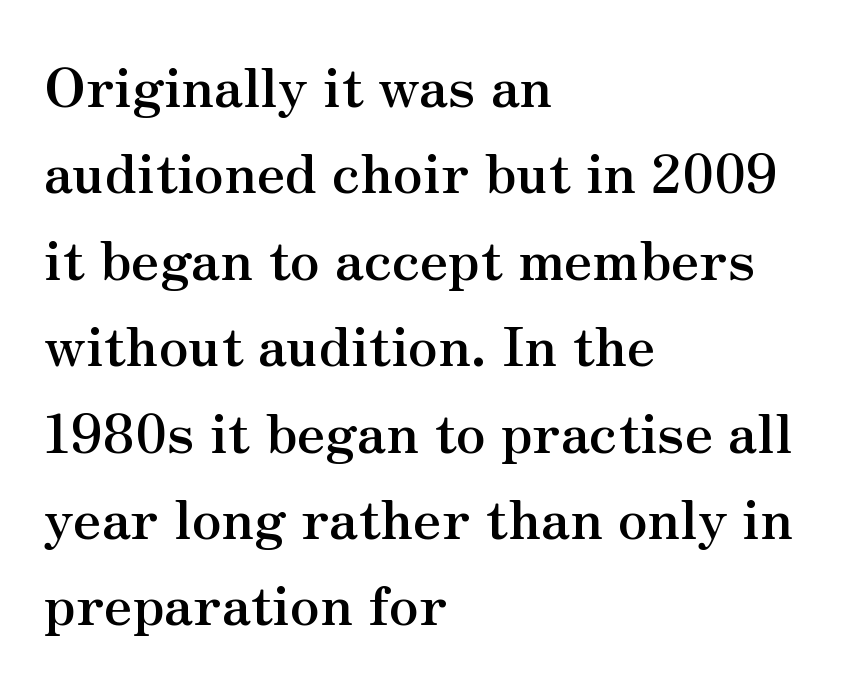
Q: Is the text bold? A: Yes.
Q: Is the text italic (slanted)? A: No, it is upright.
Q: Is the typeface a serif or a sans-serif typeface? A: Serif.
Q: Is the text underlined? A: No.
Q: How is the paragraph aligned? A: Left-aligned.
Q: Is the spacing between letters normal or unusually wide? A: Normal.
Q: Is the spacing between lines tight, normal or loose? A: Normal.
Q: Width (condensed, normal, or wide)? A: Normal.
Q: Stroke contrast? A: Medium.
Q: x-height? A: Small.
Q: Monospaced? A: No.
